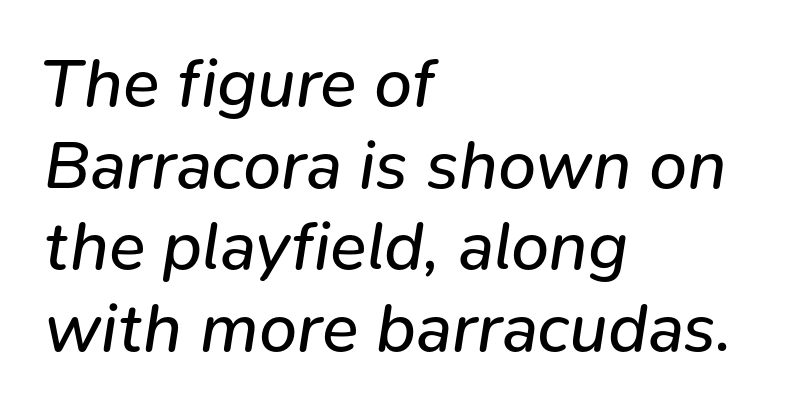
Q: Is the text bold? A: No.
Q: Is the text italic (slanted)? A: Yes, it leans right by about 9 degrees.
Q: Is the text underlined? A: No.
Q: How is the paragraph aligned? A: Left-aligned.
Q: Is the spacing between letters normal or unusually wide? A: Normal.
Q: Width (condensed, normal, or wide)? A: Normal.
Q: Stroke contrast? A: Low.
Q: x-height? A: Medium.
Q: Monospaced? A: No.
